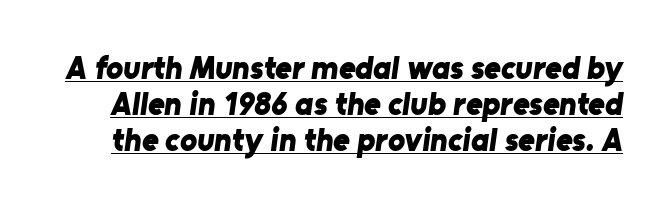
Q: Is the text bold? A: Yes.
Q: Is the typeface a serif or a sans-serif typeface? A: Sans-serif.
Q: Is the text underlined? A: Yes.
Q: Is the spacing between letters normal or unusually wide? A: Normal.
Q: Is the spacing between lines tight, normal or loose? A: Tight.
Q: Width (condensed, normal, or wide)? A: Normal.
Q: Stroke contrast? A: Low.
Q: x-height? A: Medium.
Q: Monospaced? A: No.
